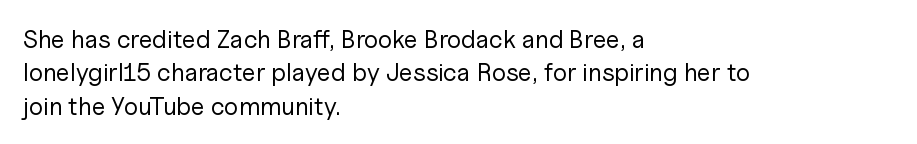
The image shows 25 px text type, upright; set left-aligned, normal line spacing (1.34x), normal letter spacing, not underlined.
